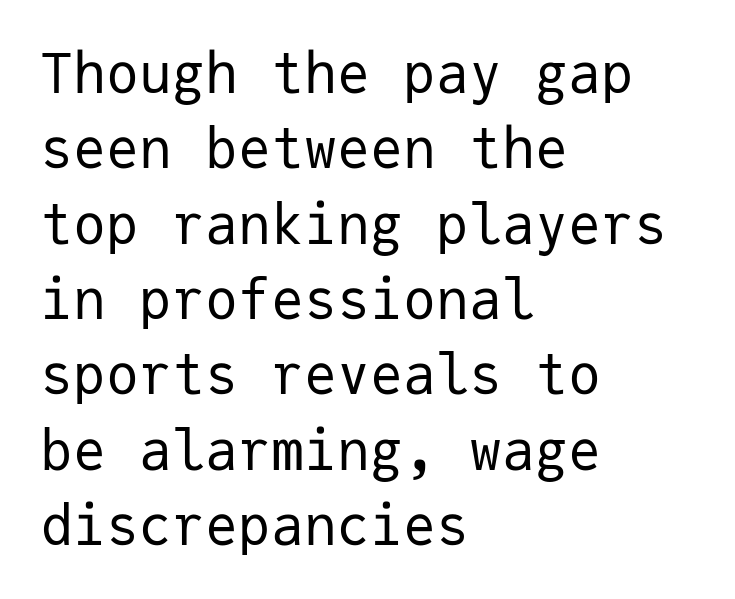
Q: Is the text bold? A: No.
Q: Is the text italic (slanted)? A: No, it is upright.
Q: Is the typeface a serif or a sans-serif typeface? A: Sans-serif.
Q: Is the text underlined? A: No.
Q: How is the paragraph aligned? A: Left-aligned.
Q: Is the spacing between letters normal or unusually wide? A: Normal.
Q: Is the spacing between lines tight, normal or loose? A: Normal.
Q: Width (condensed, normal, or wide)? A: Normal.
Q: Stroke contrast? A: Low.
Q: x-height? A: Medium.
Q: Monospaced? A: Yes.
